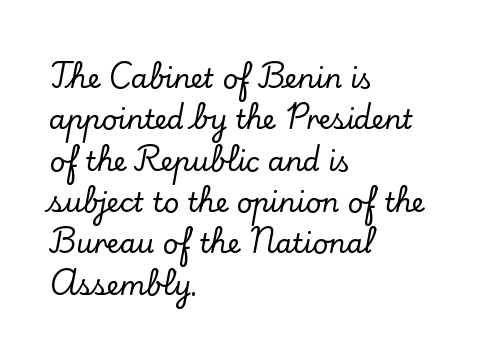
Successive baselines arrive at the customary interval. Short and long lines alike share a common starting point at left. Short note: letters normally spaced. Quick note: underline off.
